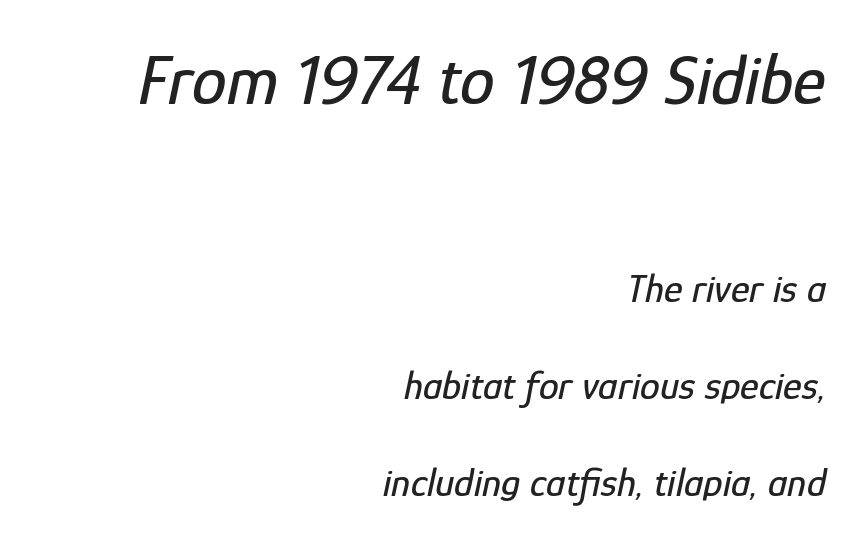
Q: Is the text italic (slanted)? A: Yes, it leans right by about 12 degrees.
Q: Is the text underlined? A: No.
Q: How is the paragraph aligned? A: Right-aligned.
Q: Is the spacing between letters normal or unusually wide? A: Normal.
Q: Is the spacing between lines tight, normal or loose? A: Loose.
Q: Which block of text is set in a larger size, the first (top) or the second (bottom)? A: The first (top) one.
Q: Width (condensed, normal, or wide)? A: Condensed.
Q: Stroke contrast? A: Low.
Q: x-height? A: Medium.
Q: Monospaced? A: No.
